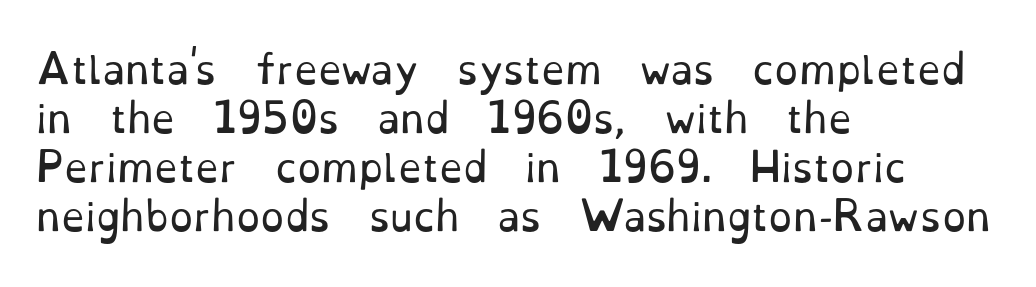
Q: Is the text bold? A: No.
Q: Is the text italic (slanted)? A: No, it is upright.
Q: Is the typeface a serif or a sans-serif typeface? A: Sans-serif.
Q: Is the text underlined? A: No.
Q: How is the paragraph aligned? A: Left-aligned.
Q: Is the spacing between letters normal or unusually wide? A: Normal.
Q: Is the spacing between lines tight, normal or loose? A: Normal.
Q: Width (condensed, normal, or wide)? A: Normal.
Q: Stroke contrast? A: Low.
Q: x-height? A: Small.
Q: Monospaced? A: No.
